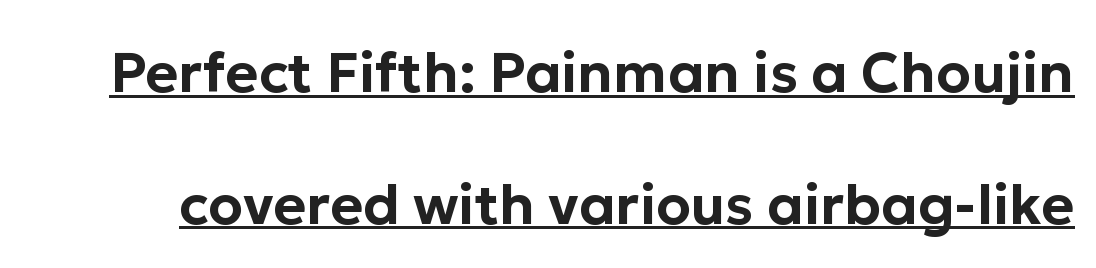
Q: Is the text italic (slanted)? A: No, it is upright.
Q: Is the typeface a serif or a sans-serif typeface? A: Sans-serif.
Q: Is the text underlined? A: Yes.
Q: Is the spacing between letters normal or unusually wide? A: Normal.
Q: Is the spacing between lines tight, normal or loose? A: Loose.
Q: Width (condensed, normal, or wide)? A: Normal.
Q: Stroke contrast? A: Low.
Q: x-height? A: Medium.
Q: Monospaced? A: No.
